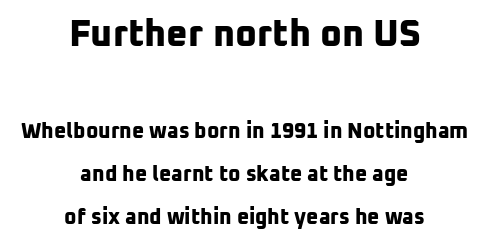
The image shows 37 px bold sans-serif type; set centered, loose line spacing (2.04x), normal letter spacing, not underlined; the first (top) block is 1.76x larger; low stroke contrast and a medium x-height.
